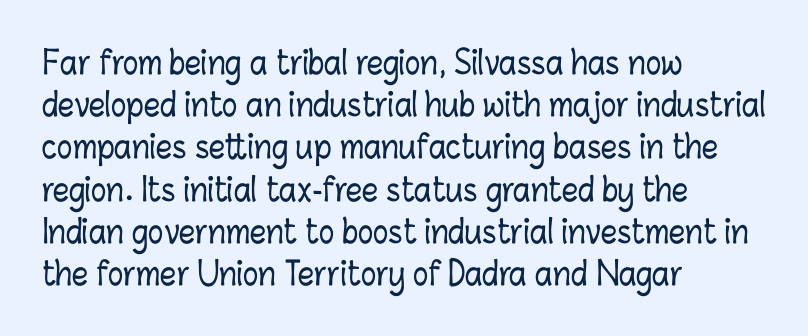
Q: Is the text italic (slanted)? A: No, it is upright.
Q: Is the text underlined? A: No.
Q: How is the paragraph aligned? A: Left-aligned.
Q: Is the spacing between letters normal or unusually wide? A: Normal.
Q: Is the spacing between lines tight, normal or loose? A: Normal.
Q: Width (condensed, normal, or wide)? A: Condensed.
Q: Stroke contrast? A: Low.
Q: x-height? A: Medium.
Q: Monospaced? A: No.
